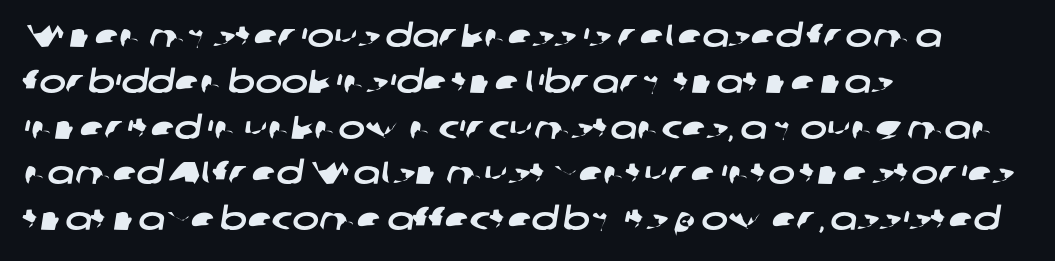
The image shows 32 px wide sans-serif type; set left-aligned, normal line spacing (1.43x), normal letter spacing, not underlined; low stroke contrast and a medium x-height.
